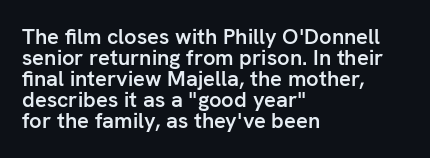
Q: Is the text bold? A: Semi-bold.
Q: Is the text italic (slanted)? A: No, it is upright.
Q: Is the text underlined? A: No.
Q: How is the paragraph aligned? A: Left-aligned.
Q: Is the spacing between letters normal or unusually wide? A: Normal.
Q: Is the spacing between lines tight, normal or loose? A: Tight.
